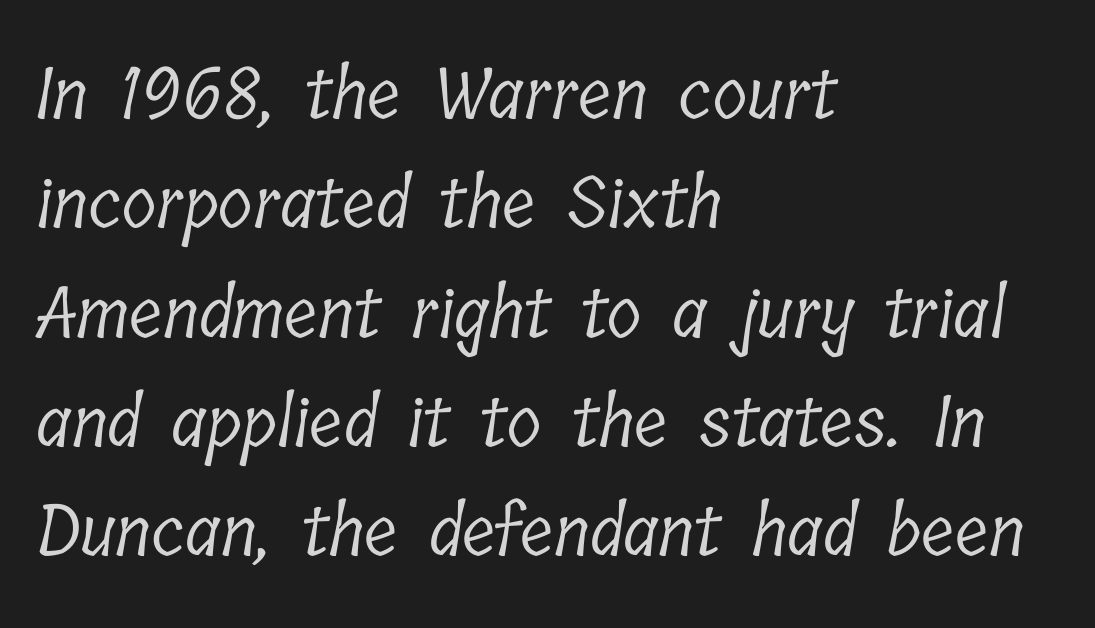
Q: Is the text bold? A: No.
Q: Is the typeface a serif or a sans-serif typeface? A: Serif.
Q: Is the text underlined? A: No.
Q: How is the paragraph aligned? A: Left-aligned.
Q: Is the spacing between letters normal or unusually wide? A: Normal.
Q: Is the spacing between lines tight, normal or loose? A: Normal.
Q: Width (condensed, normal, or wide)? A: Condensed.
Q: Stroke contrast? A: Low.
Q: x-height? A: Medium.
Q: Monospaced? A: No.
